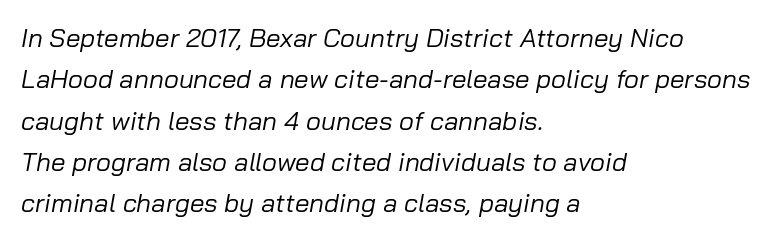
Horizontal bands of white between lines are of average thickness. Has an underline been added? It has not. The ragged edge is on the right, which tells us the setting is flush left. The rendering keeps characters at their native spacing. The axis of the letterforms is tilted away from vertical. Heft: none added — not bold.
